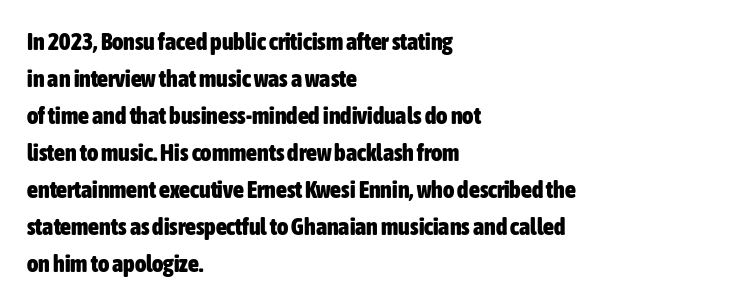
These lines sit exactly where default settings would place them. Descenders are the only things crossing below the line. As a designer I'd log this as weight 700, bold. Where is the straight margin? On the left. The axis of the letterforms is exactly vertical. No extra tracking has been applied to these lines.
